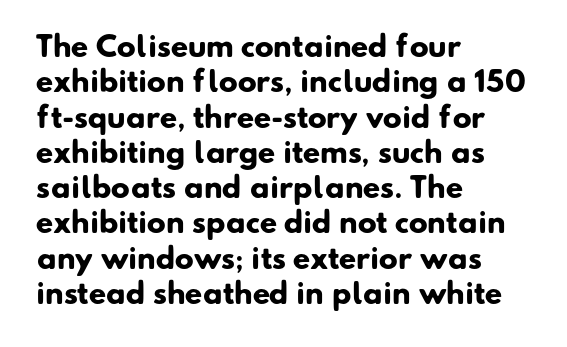
The image shows 28 px heavy sans-serif type; set left-aligned, normal line spacing (1.26x), normal letter spacing, not underlined; low stroke contrast and a small x-height.
